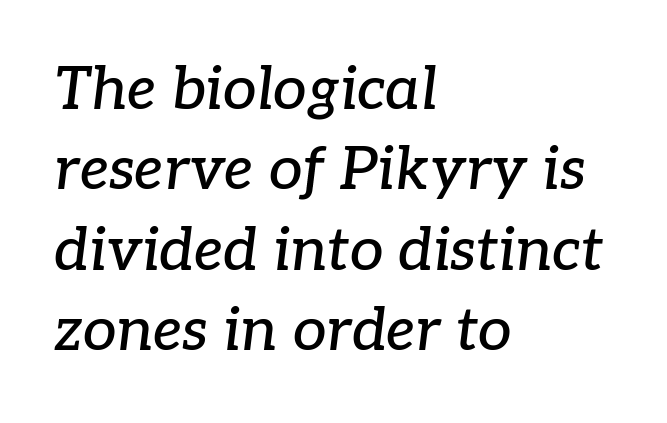
The image shows 60 px serif type, italic (leaning right); set left-aligned, normal line spacing (1.34x), normal letter spacing, not underlined; low stroke contrast and a medium x-height.
